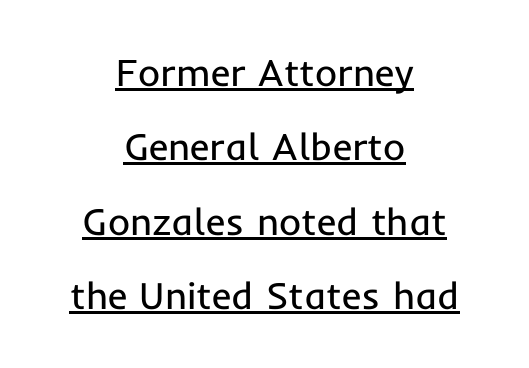
The gaps between neighbouring characters are ordinary and unremarkable. Centered paragraph, ragged on both sides. The specimen reads as upright at a glance. These characters rest on top of a visible drawn line.
